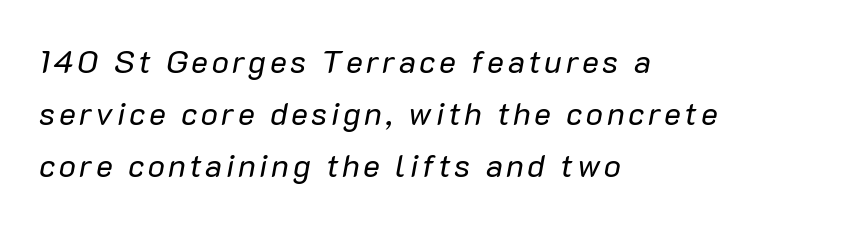
{"italic": "yes", "lean": "right", "slant_degrees": 10, "bold": "no", "weight": "regular", "width": "normal", "stroke_contrast": "low", "x_height": "medium", "monospaced": "no", "underline": "no", "align": "left", "line_spacing": "normal", "line_spacing_ratio": 1.63, "glyph_px": 32}
